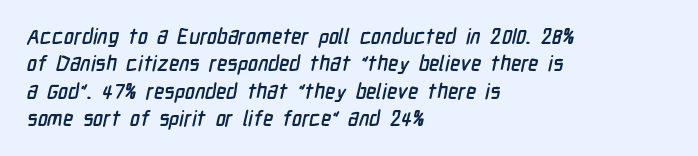
Q: Is the text underlined? A: No.
Q: How is the paragraph aligned? A: Left-aligned.
Q: Is the spacing between letters normal or unusually wide? A: Normal.
Q: Is the spacing between lines tight, normal or loose? A: Normal.
